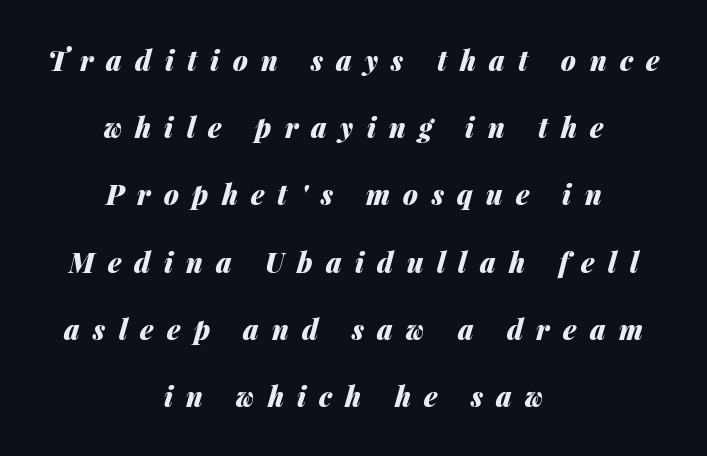
{"italic": "yes", "lean": "right", "slant_degrees": 14, "bold": "yes", "underline": "no", "align": "center", "line_spacing": "loose", "line_spacing_ratio": 2.49, "letter_spacing": "wide", "letter_spacing_em": 0.49, "glyph_px": 27}
